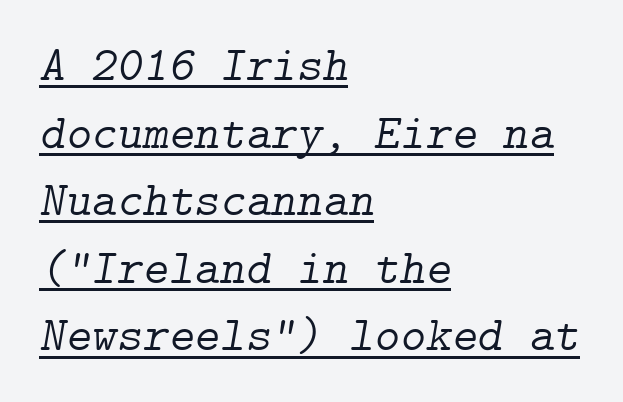
{"serif": "yes", "italic": "yes", "lean": "right", "slant_degrees": 9, "bold": "no", "weight": "light", "width": "normal", "stroke_contrast": "low", "x_height": "medium", "underline": "yes", "align": "left", "line_spacing": "normal", "line_spacing_ratio": 1.38, "letter_spacing": "normal", "letter_spacing_em": 0.0, "glyph_px": 49}
